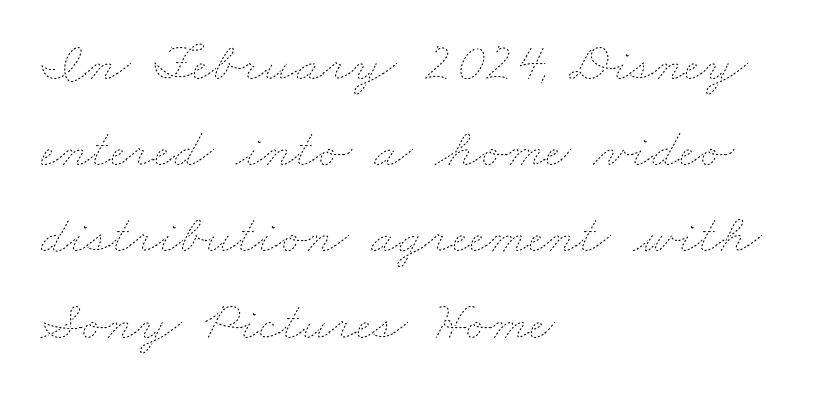
{"bold": "no", "weight": "thin", "width": "wide", "stroke_contrast": "low", "x_height": "small", "monospaced": "no", "underline": "no", "align": "left", "line_spacing": "normal", "line_spacing_ratio": 1.54, "letter_spacing": "normal", "letter_spacing_em": 0.0, "glyph_px": 56}
